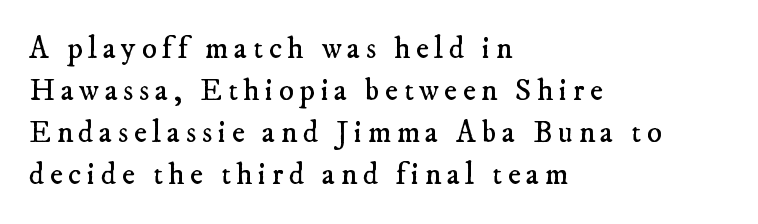
These lines are composed in type with serifs. This rendering features lettering with no underline. The font sits on the lighter half of the weight spectrum, regular included. The face used here is proportionally spaced, like ordinary book or web type. Quick note: interline space is typical.
